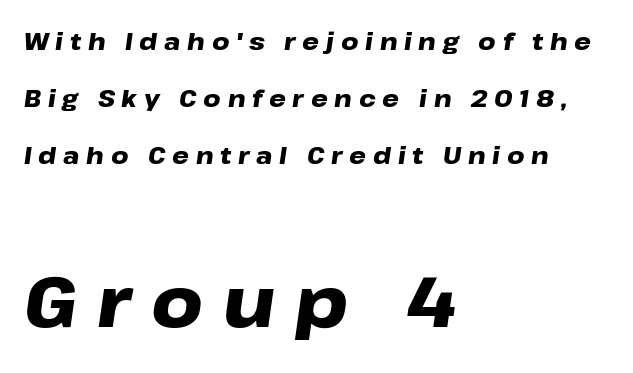
{"italic": "yes", "lean": "right", "slant_degrees": 8, "bold": "yes", "weight": "heavy", "width": "wide", "stroke_contrast": "low", "x_height": "medium", "monospaced": "no", "underline": "no", "align": "left", "line_spacing": "loose", "line_spacing_ratio": 2.37, "letter_spacing": "wide", "letter_spacing_em": 0.28, "larger_block": "second", "size_ratio": 2.96, "glyph_px": 71}
